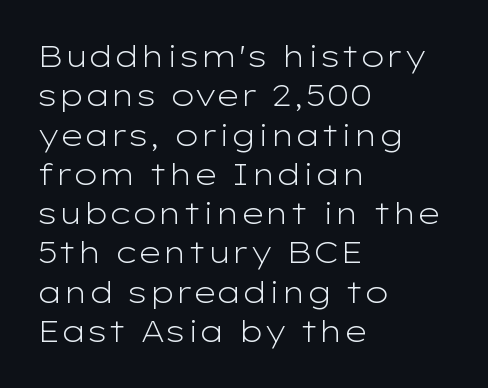
Q: Is the text bold? A: No.
Q: Is the text italic (slanted)? A: No, it is upright.
Q: Is the typeface a serif or a sans-serif typeface? A: Sans-serif.
Q: Is the text underlined? A: No.
Q: How is the paragraph aligned? A: Left-aligned.
Q: Is the spacing between letters normal or unusually wide? A: Normal.
Q: Is the spacing between lines tight, normal or loose? A: Normal.
Q: Width (condensed, normal, or wide)? A: Wide.
Q: Stroke contrast? A: Low.
Q: x-height? A: Medium.
Q: Monospaced? A: No.
